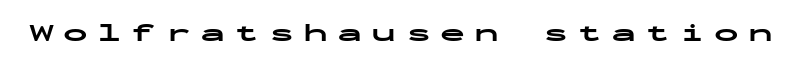
{"italic": "no", "bold": "yes", "underline": "no", "letter_spacing": "wide", "letter_spacing_em": 0.37, "glyph_px": 25}
